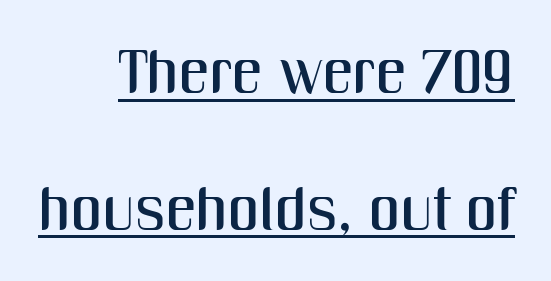
{"serif": "no", "italic": "no", "width": "condensed", "stroke_contrast": "medium", "x_height": "medium", "monospaced": "no", "underline": "yes", "align": "right", "line_spacing": "loose", "line_spacing_ratio": 2.24, "letter_spacing": "normal", "letter_spacing_em": 0.0, "glyph_px": 61}
